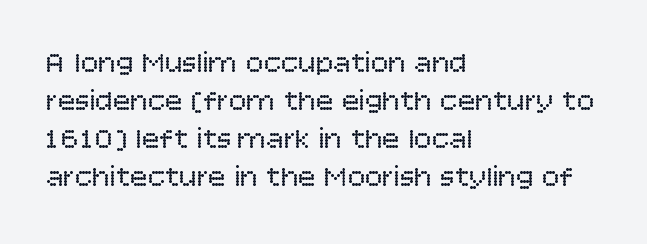
Q: Is the text bold? A: No.
Q: Is the text italic (slanted)? A: No, it is upright.
Q: Is the typeface a serif or a sans-serif typeface? A: Sans-serif.
Q: Is the text underlined? A: No.
Q: How is the paragraph aligned? A: Left-aligned.
Q: Is the spacing between letters normal or unusually wide? A: Normal.
Q: Is the spacing between lines tight, normal or loose? A: Normal.
Q: Width (condensed, normal, or wide)? A: Normal.
Q: Stroke contrast? A: Low.
Q: x-height? A: Large.
Q: Monospaced? A: No.
